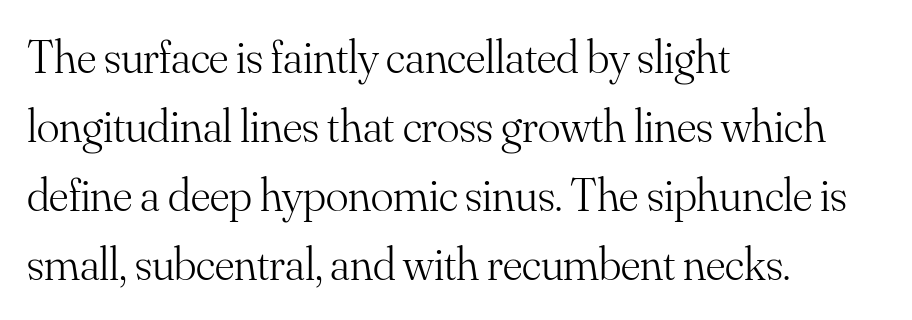
There is no visible air inserted between adjacent glyphs. In terms of leading, this rendering sits right in the middle. Varying glyph widths throughout — classic text-font behaviour. If you drew a ruler down the left edge, every line would touch it.
